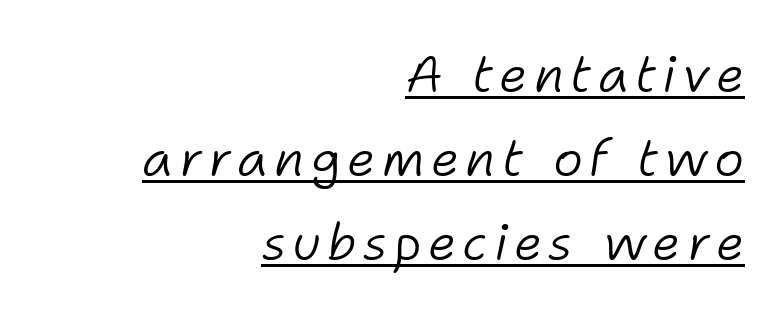
Q: Is the text bold? A: No.
Q: Is the text italic (slanted)? A: Yes, it leans right by about 11 degrees.
Q: Is the text underlined? A: Yes.
Q: How is the paragraph aligned? A: Right-aligned.
Q: Is the spacing between lines tight, normal or loose? A: Normal.
Q: Width (condensed, normal, or wide)? A: Normal.
Q: Stroke contrast? A: Low.
Q: x-height? A: Medium.
Q: Monospaced? A: No.
